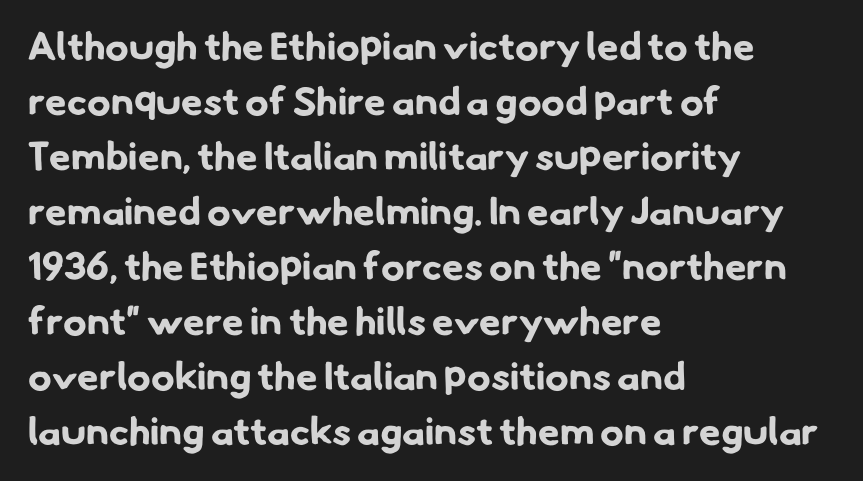
{"serif": "no", "bold": "yes", "weight": "bold", "width": "normal", "stroke_contrast": "low", "x_height": "small", "monospaced": "no", "underline": "no", "align": "left", "line_spacing": "normal", "line_spacing_ratio": 1.41, "letter_spacing": "normal", "letter_spacing_em": 0.0, "glyph_px": 39}
